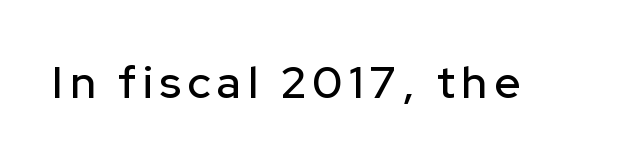
No word sits above an underline. This rendering employs a face without finishing strokes, i.e., a sans-serif. This is the regular roman posture of the typeface. Each letter keeps its own natural width here, so spacing adapts to shape.
